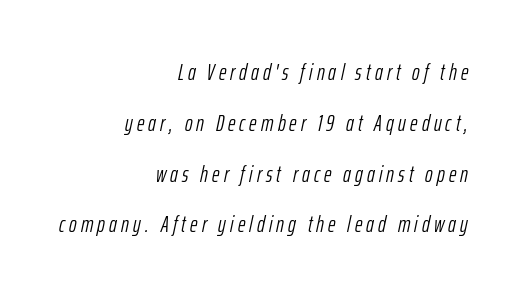
Q: Is the text bold? A: No.
Q: Is the text italic (slanted)? A: Yes, it leans right by about 12 degrees.
Q: Is the text underlined? A: No.
Q: How is the paragraph aligned? A: Right-aligned.
Q: Is the spacing between lines tight, normal or loose? A: Loose.
